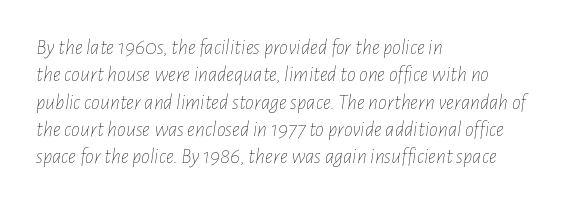
The face looks like a standard text weight, possibly lighter. All the whitespace from short lines collects on the right. In terms of posture, this sample is oblique. Check under the words: just untouched page.
